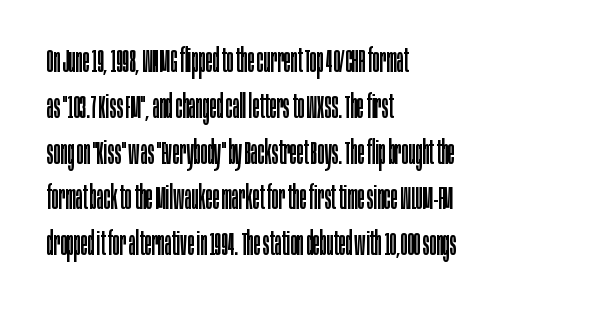
The line-height multiplier appears to be the usual default. No italicization has been applied; the sample stays upright. The characters are drawn with everyday or finer stroke widths. The passage shown is not underscored anywhere. Varying glyph widths throughout — classic text-font behaviour.
